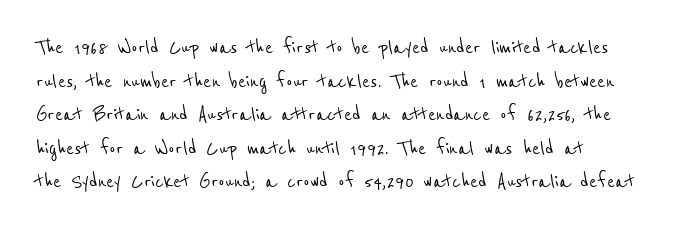
The image shows 24 px text type; set left-aligned, normal line spacing (1.4x), normal letter spacing, not underlined.
